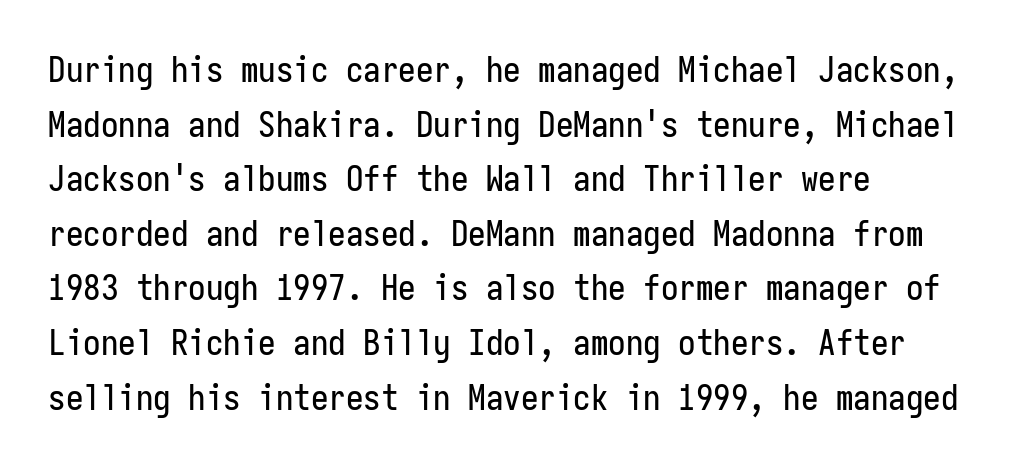
The image shows 35 px condensed sans-serif type, upright, monospaced; set left-aligned, normal line spacing (1.56x), normal letter spacing, not underlined; low stroke contrast and a medium x-height.
